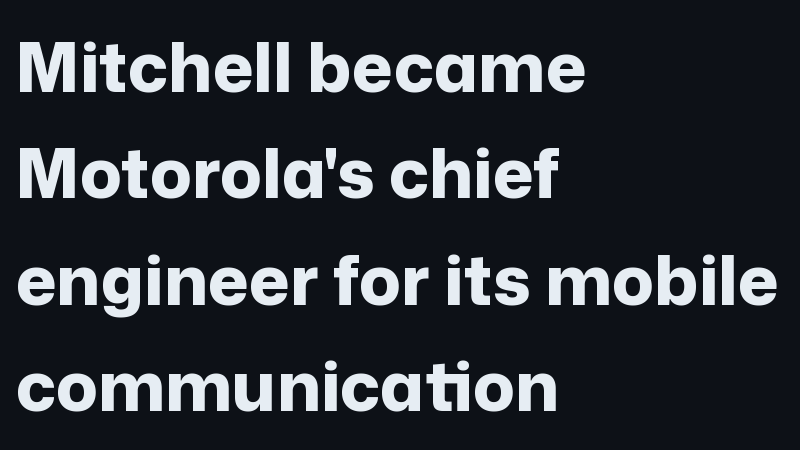
The image shows 69 px bold sans-serif type, upright; set left-aligned, normal line spacing (1.54x), normal letter spacing, not underlined; low stroke contrast and a medium x-height.
